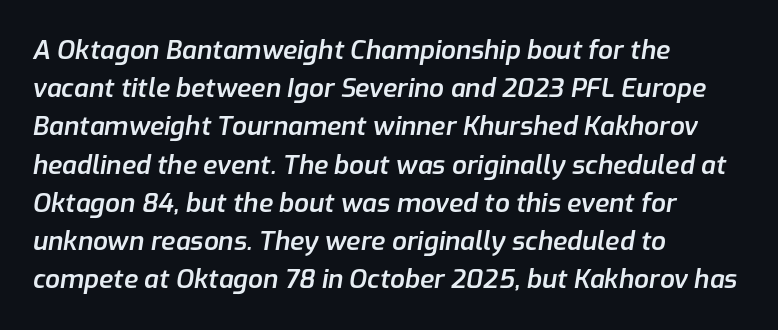
The image shows 26 px text type, italic (leaning right); set left-aligned, normal line spacing (1.47x), normal letter spacing, not underlined.
